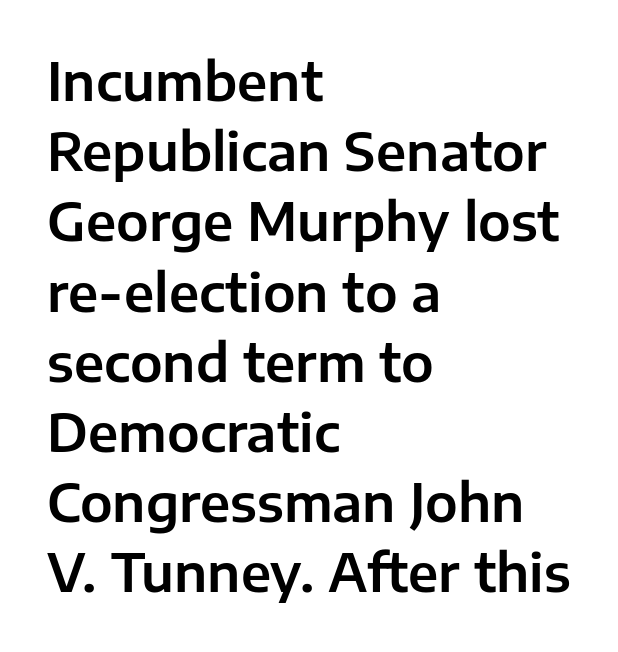
The image shows 52 px sans-serif type, upright; set left-aligned, normal line spacing (1.35x), normal letter spacing, not underlined; low stroke contrast and a medium x-height.
